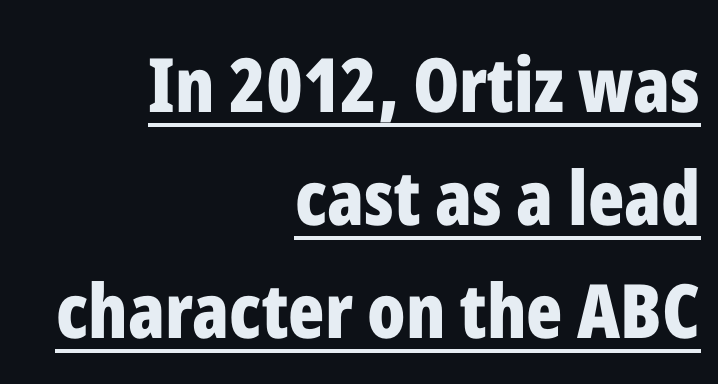
{"serif": "no", "italic": "no", "bold": "yes", "weight": "bold", "width": "condensed", "stroke_contrast": "low", "x_height": "medium", "monospaced": "no", "underline": "yes", "align": "right", "line_spacing": "normal", "line_spacing_ratio": 1.51, "letter_spacing": "normal", "letter_spacing_em": 0.0, "glyph_px": 75}
